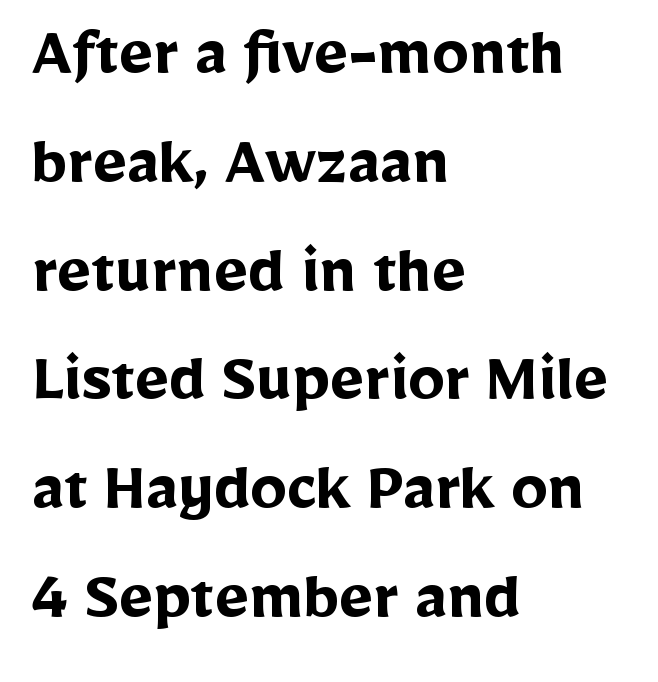
{"serif": "no", "italic": "no", "bold": "yes", "weight": "semibold", "width": "normal", "stroke_contrast": "low", "x_height": "medium", "monospaced": "no", "underline": "no", "align": "left", "line_spacing": "normal", "line_spacing_ratio": 1.49, "letter_spacing": "normal", "letter_spacing_em": 0.0, "glyph_px": 73}
